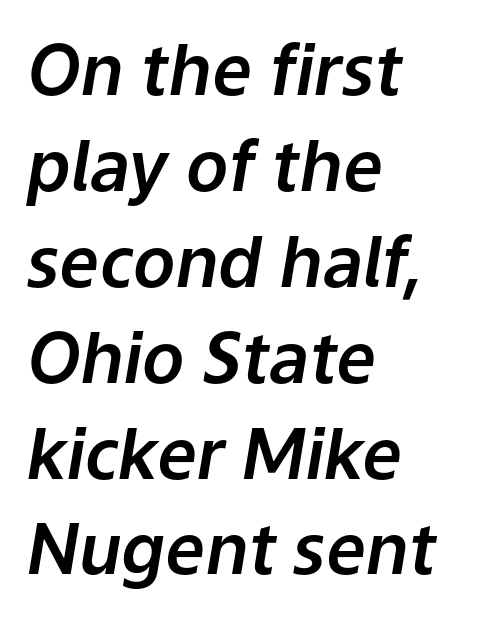
{"italic": "yes", "lean": "right", "slant_degrees": 9, "width": "normal", "stroke_contrast": "low", "x_height": "medium", "monospaced": "no", "underline": "no", "align": "left", "line_spacing": "normal", "line_spacing_ratio": 1.37, "letter_spacing": "normal", "letter_spacing_em": 0.0, "glyph_px": 70}
